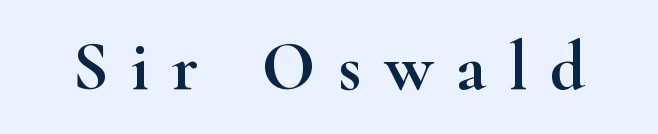
{"serif": "yes", "italic": "no", "width": "wide", "stroke_contrast": "high", "x_height": "small", "monospaced": "no", "underline": "no", "letter_spacing": "wide", "letter_spacing_em": 0.33, "glyph_px": 70}
